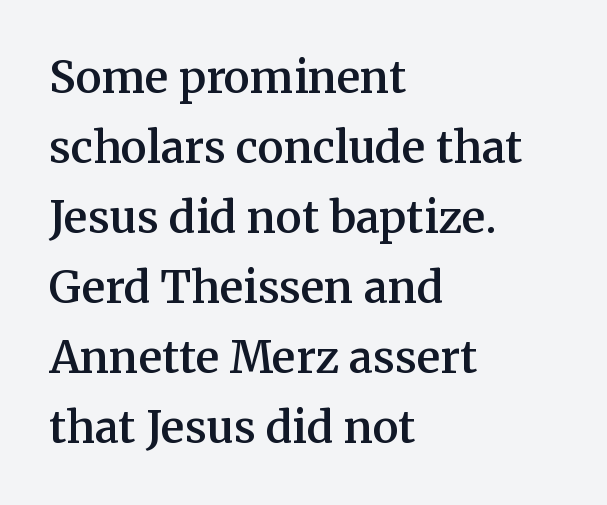
A bit beefed up — I'd call it semibold rather than bold. Caption: standard tracking, unaltered. This rendering employs a face with finishing strokes, i.e., a serif. Caption: multi-line text, flush left, ragged right. Posture: upright roman.
